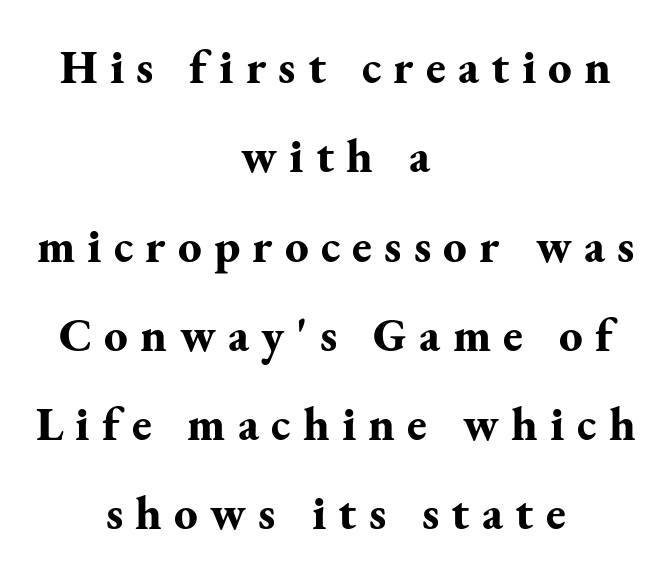
{"serif": "yes", "italic": "no", "bold": "yes", "weight": "bold", "width": "normal", "stroke_contrast": "medium", "x_height": "small", "monospaced": "no", "underline": "no", "align": "center", "line_spacing": "loose", "line_spacing_ratio": 1.9, "letter_spacing": "wide", "letter_spacing_em": 0.26, "glyph_px": 47}
